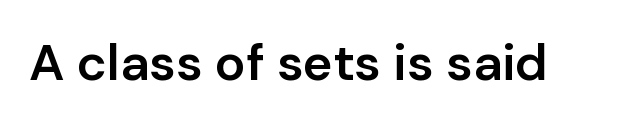
Q: Is the text bold? A: Semi-bold.
Q: Is the text italic (slanted)? A: No, it is upright.
Q: Is the typeface a serif or a sans-serif typeface? A: Sans-serif.
Q: Is the text underlined? A: No.
Q: Is the spacing between letters normal or unusually wide? A: Normal.
Q: Width (condensed, normal, or wide)? A: Normal.
Q: Stroke contrast? A: Low.
Q: x-height? A: Medium.
Q: Monospaced? A: No.
